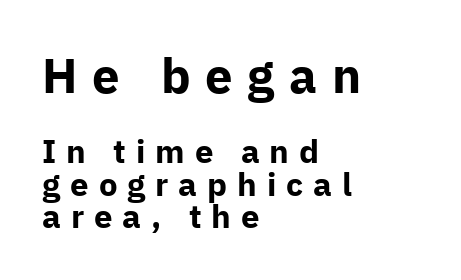
Do the characters align in a grid? No, the font is proportional. The gaps between neighbouring characters are conspicuously large. One-word summary of the alignment: left. The characters display no serif detailing; their extremities are plain. Emphasis by weight is at full strength: bold. The block of text is dense from top to bottom, with scant space between rows.
